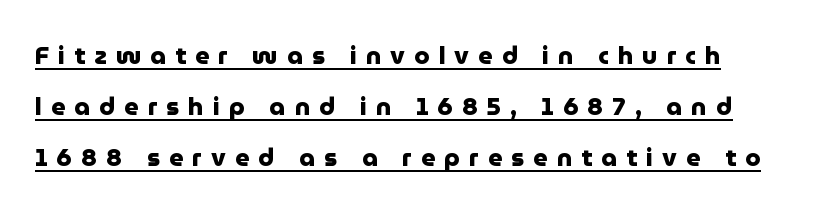
Q: Is the text bold? A: Yes.
Q: Is the text italic (slanted)? A: No, it is upright.
Q: Is the text underlined? A: Yes.
Q: Is the spacing between letters normal or unusually wide? A: Unusually wide.
Q: Is the spacing between lines tight, normal or loose? A: Loose.
